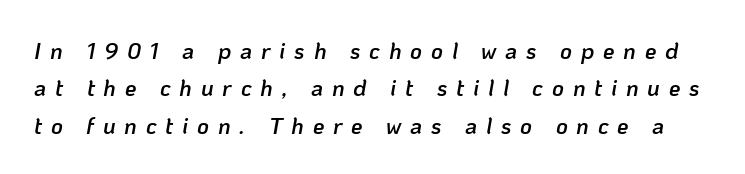
{"italic": "yes", "lean": "right", "slant_degrees": 10, "bold": "semi", "underline": "no", "line_spacing": "normal", "line_spacing_ratio": 1.62, "letter_spacing": "wide", "letter_spacing_em": 0.38, "glyph_px": 23}
